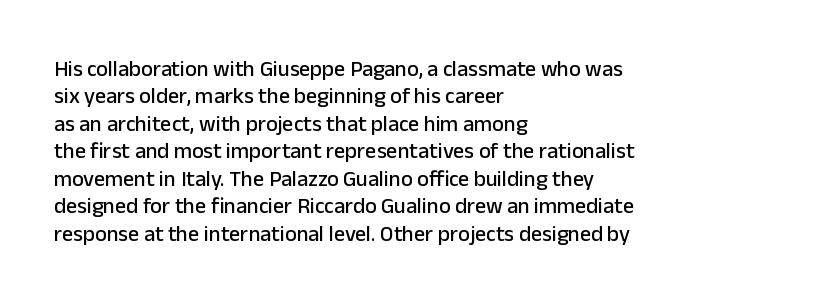
The image shows 22 px text type, upright; set left-aligned, normal line spacing (1.25x), normal letter spacing, not underlined.
